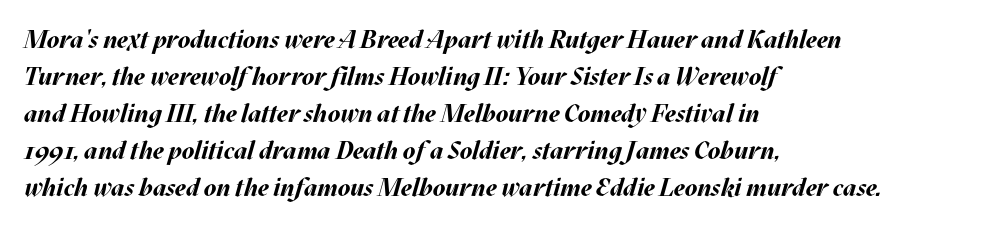
Q: Is the text bold? A: Yes.
Q: Is the text italic (slanted)? A: Yes, it leans right by about 17 degrees.
Q: Is the text underlined? A: No.
Q: How is the paragraph aligned? A: Left-aligned.
Q: Is the spacing between letters normal or unusually wide? A: Normal.
Q: Is the spacing between lines tight, normal or loose? A: Normal.
